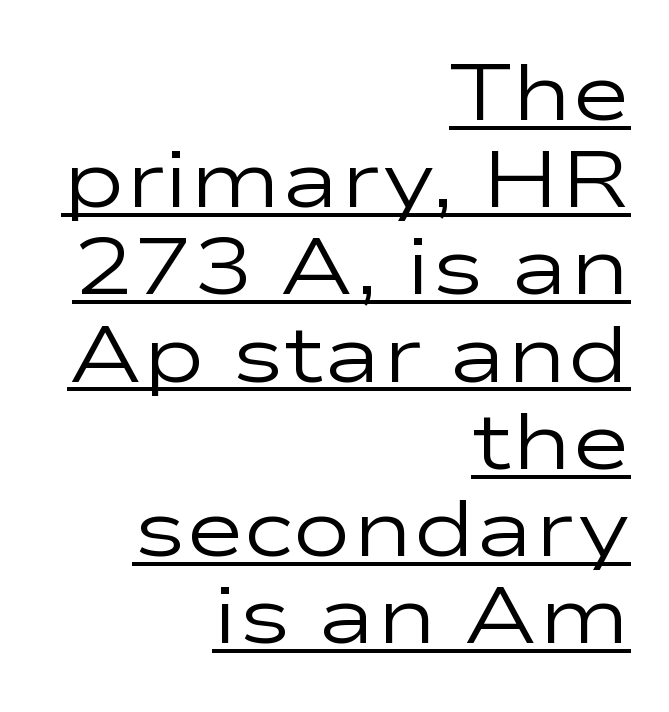
The image shows 80 px regular-weight, wide sans-serif type, upright; set right-aligned, tight line spacing (1.09x), normal letter spacing, underlined; low stroke contrast and a medium x-height.
